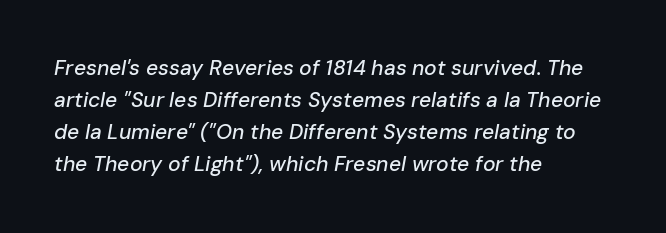
Slanted lettering throughout. Between one letter and the next there's only the usual sliver of space. Leftover space on each line is placed entirely after the last word. Regarding leading, the lines here are spaced in the standard way. A clean baseline with only descenders dipping below it.
